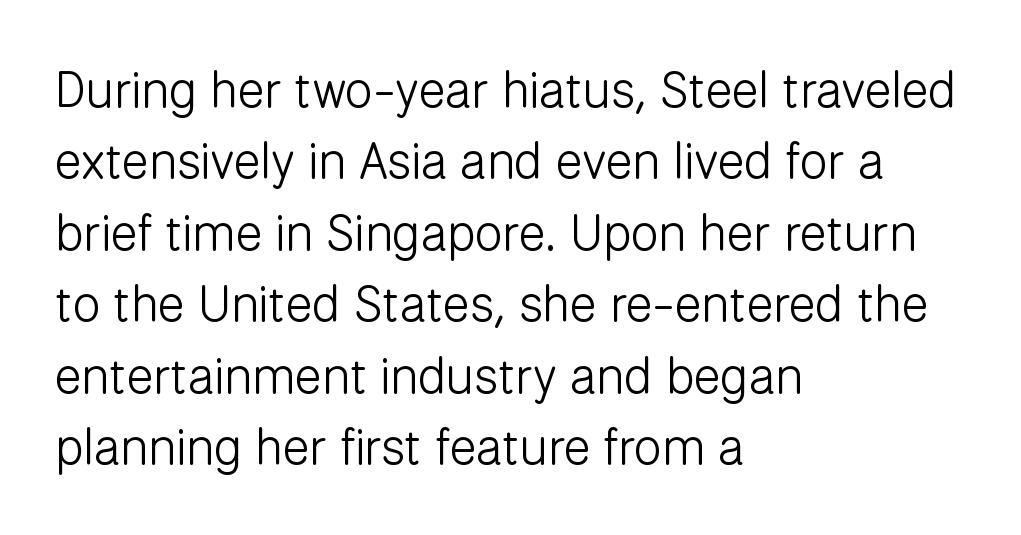
The image shows 50 px light sans-serif type, upright; set left-aligned, normal line spacing (1.43x), normal letter spacing, not underlined; low stroke contrast and a medium x-height.
